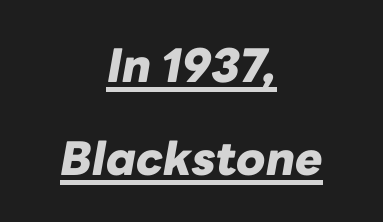
The image shows 46 px heavy type, italic (leaning right); set centered, loose line spacing (2.03x), normal letter spacing, underlined; low stroke contrast and a medium x-height.
